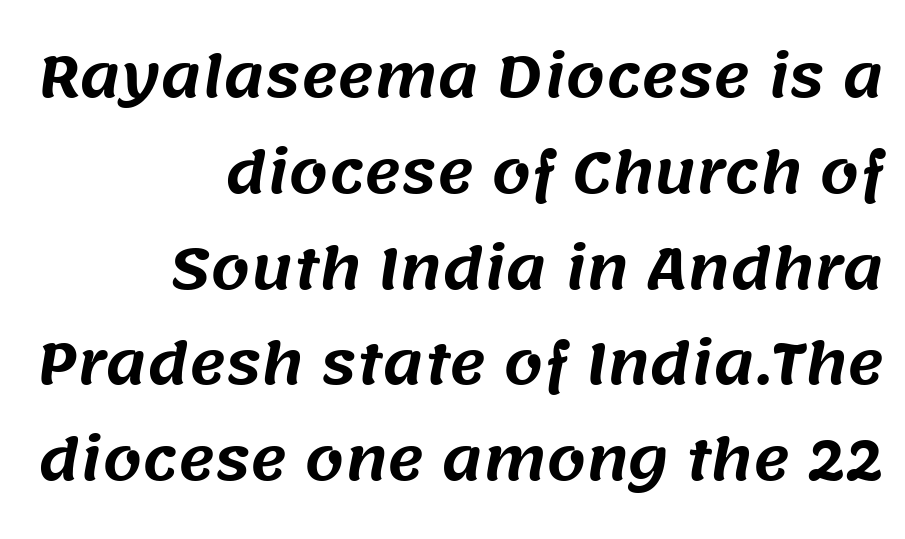
Q: Is the typeface a serif or a sans-serif typeface? A: Sans-serif.
Q: Is the text underlined? A: No.
Q: How is the paragraph aligned? A: Right-aligned.
Q: Is the spacing between letters normal or unusually wide? A: Normal.
Q: Width (condensed, normal, or wide)? A: Normal.
Q: Stroke contrast? A: Medium.
Q: x-height? A: Large.
Q: Monospaced? A: No.
